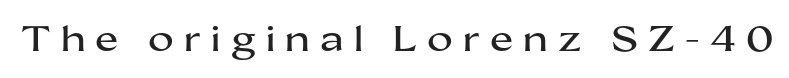
The space directly below the letters is spotless. Here the glyphs are tracked loosely, breaking word shapes into spaced letters. Looks like regular typesetting: each glyph gets only the width it needs. Rendered with straight, roman letterforms.
